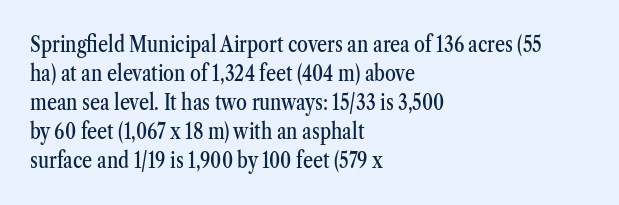
{"italic": "no", "underline": "no", "align": "left", "line_spacing": "normal", "line_spacing_ratio": 1.32, "letter_spacing": "normal", "letter_spacing_em": 0.0, "glyph_px": 22}
